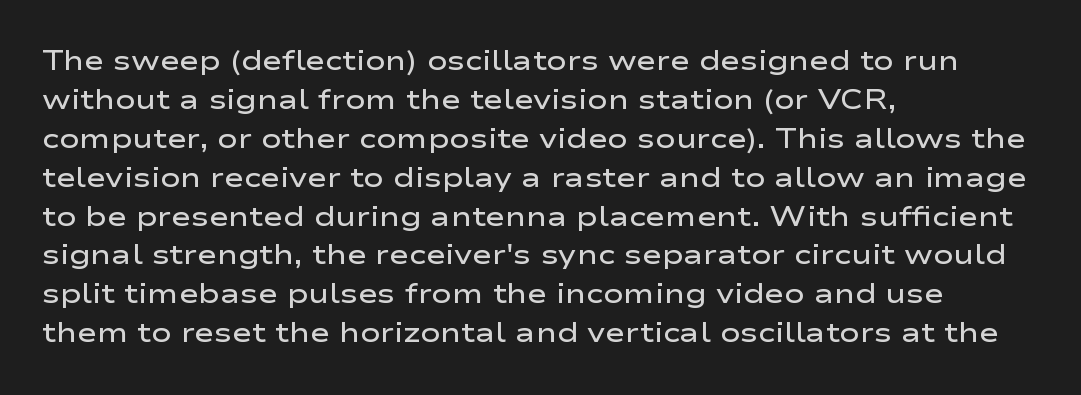
Q: Is the text bold? A: Semi-bold.
Q: Is the text italic (slanted)? A: No, it is upright.
Q: Is the text underlined? A: No.
Q: How is the paragraph aligned? A: Left-aligned.
Q: Is the spacing between letters normal or unusually wide? A: Normal.
Q: Is the spacing between lines tight, normal or loose? A: Normal.
